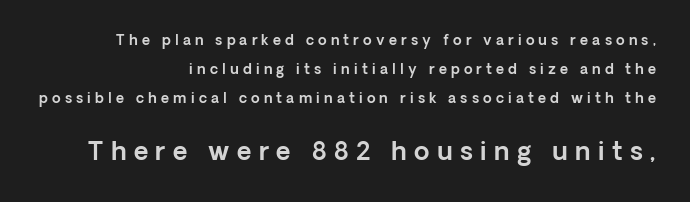
{"italic": "no", "underline": "no", "align": "right", "line_spacing": "loose", "line_spacing_ratio": 2.08, "letter_spacing": "wide", "letter_spacing_em": 0.3, "larger_block": "second", "size_ratio": 1.79, "glyph_px": 25}
